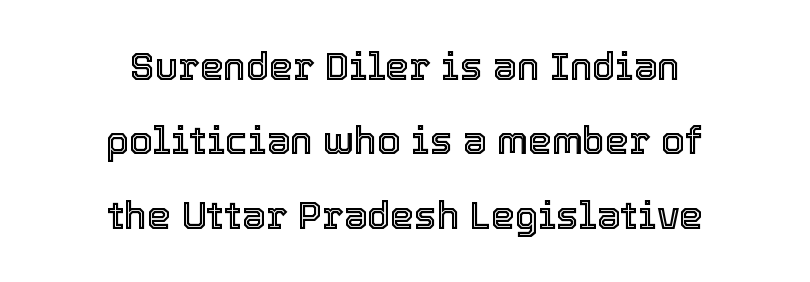
Q: Is the text italic (slanted)? A: No, it is upright.
Q: Is the text underlined? A: No.
Q: How is the paragraph aligned? A: Centered.
Q: Is the spacing between letters normal or unusually wide? A: Normal.
Q: Is the spacing between lines tight, normal or loose? A: Loose.
Q: Width (condensed, normal, or wide)? A: Normal.
Q: x-height? A: Medium.
Q: Monospaced? A: No.
